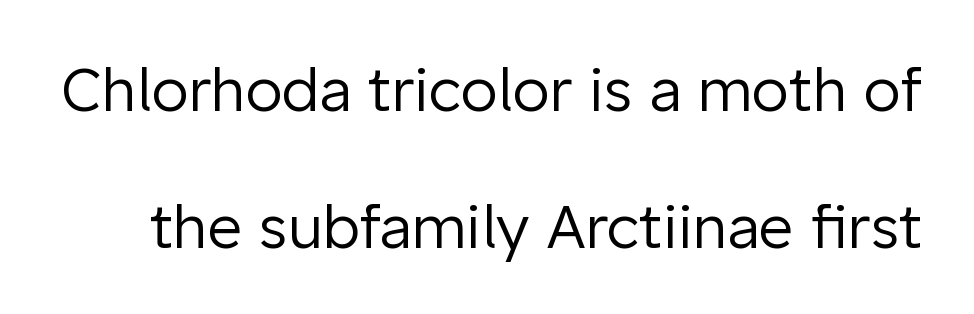
{"serif": "no", "italic": "no", "bold": "no", "weight": "regular", "width": "normal", "stroke_contrast": "low", "x_height": "medium", "monospaced": "no", "underline": "no", "line_spacing": "loose", "line_spacing_ratio": 2.28, "letter_spacing": "normal", "letter_spacing_em": 0.0, "glyph_px": 60}
